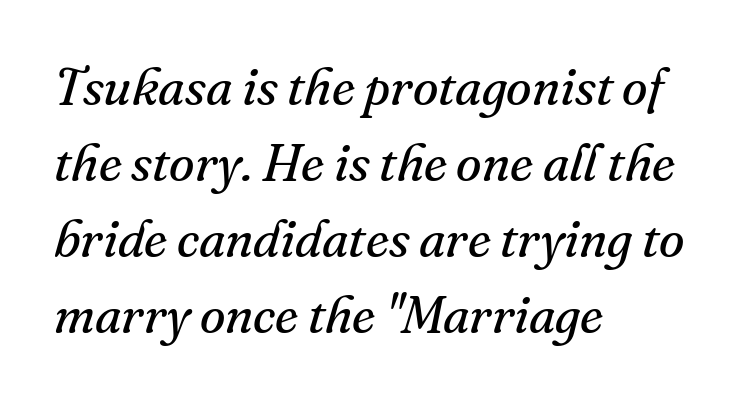
{"serif": "yes", "italic": "yes", "lean": "right", "slant_degrees": 16, "bold": "no", "weight": "regular", "width": "normal", "stroke_contrast": "medium", "x_height": "small", "monospaced": "no", "underline": "no", "align": "left", "line_spacing": "normal", "line_spacing_ratio": 1.46, "letter_spacing": "normal", "letter_spacing_em": 0.0, "glyph_px": 52}
